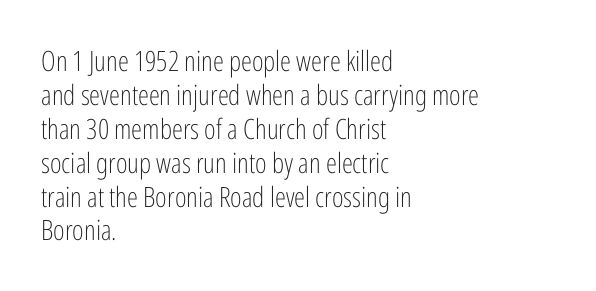
Counters stay open thanks to moderate or lighter strokes. Rendered with straight, roman letterforms. Type without underlining. One-word summary of the alignment: left. The passage shown is typed in a proportional face where columns would drift. Serifs: no, the terminals of the letterforms are clean.
